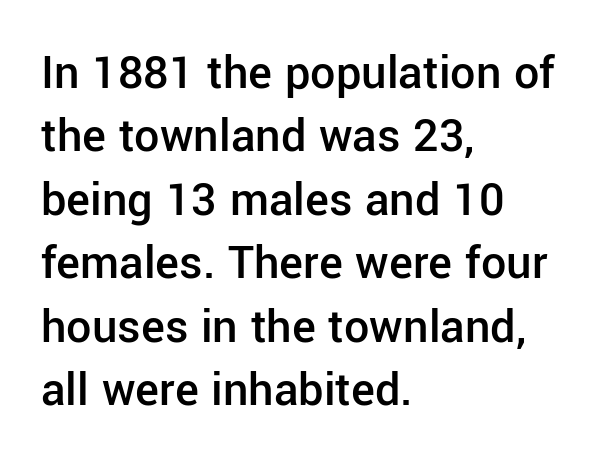
{"serif": "no", "italic": "no", "bold": "semi", "weight": "semibold", "width": "normal", "stroke_contrast": "low", "x_height": "medium", "monospaced": "no", "underline": "no", "align": "left", "line_spacing": "normal", "line_spacing_ratio": 1.27, "letter_spacing": "normal", "letter_spacing_em": 0.0, "glyph_px": 50}
